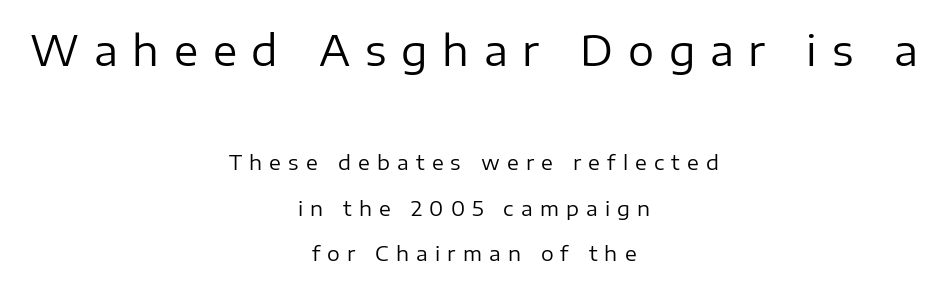
Vertical stems look standard width or narrower in stroke. Does the bottom block carry the larger type? No, the top block does. The letters stand straight up with perfectly vertical stems. Neither beginnings nor endings align; midpoints do. These lines are rendered in a variable-pitch font.
